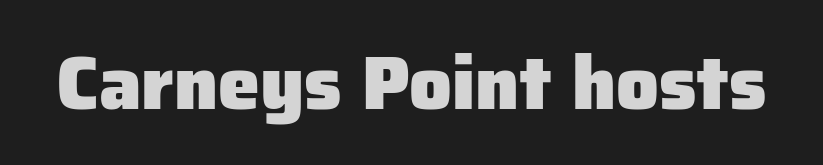
Q: Is the text bold? A: Yes.
Q: Is the text italic (slanted)? A: No, it is upright.
Q: Is the typeface a serif or a sans-serif typeface? A: Sans-serif.
Q: Is the text underlined? A: No.
Q: Is the spacing between letters normal or unusually wide? A: Normal.
Q: Width (condensed, normal, or wide)? A: Normal.
Q: Stroke contrast? A: Low.
Q: x-height? A: Medium.
Q: Monospaced? A: No.
